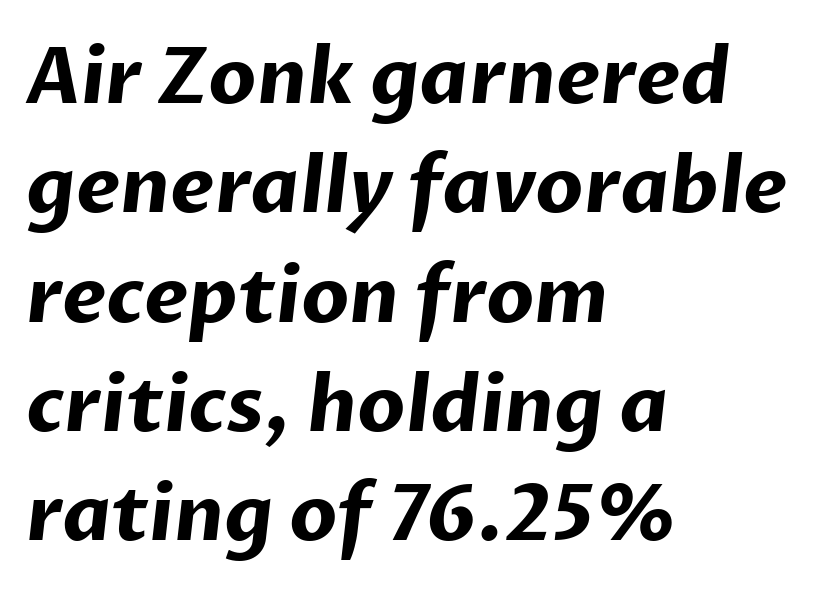
Only glyphs here, with clear space below each row. Type style note: lacks serifs. Leftover space on each line is placed entirely after the last word. The space between consecutive lines is moderate. Caption: bold face, heavy strokes. Spacing between characters is what you'd get straight out of the box.
